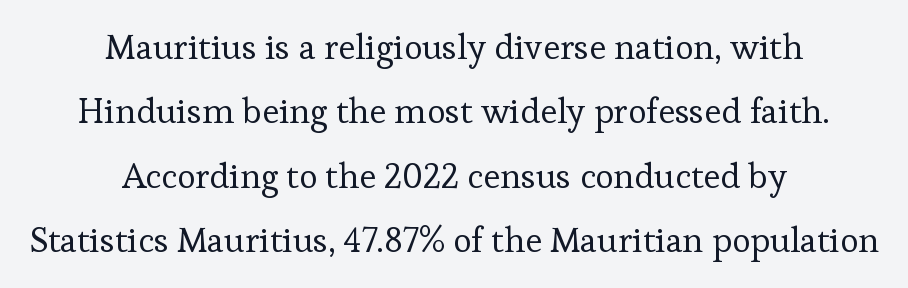
Q: Is the text bold? A: No.
Q: Is the text italic (slanted)? A: No, it is upright.
Q: Is the typeface a serif or a sans-serif typeface? A: Serif.
Q: Is the text underlined? A: No.
Q: How is the paragraph aligned? A: Centered.
Q: Is the spacing between letters normal or unusually wide? A: Normal.
Q: Width (condensed, normal, or wide)? A: Normal.
Q: Stroke contrast? A: Low.
Q: x-height? A: Medium.
Q: Monospaced? A: No.
